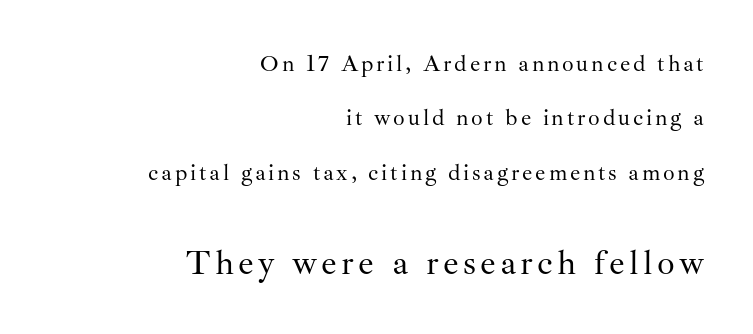
Q: Is the text bold? A: No.
Q: Is the text italic (slanted)? A: No, it is upright.
Q: Is the typeface a serif or a sans-serif typeface? A: Serif.
Q: Is the text underlined? A: No.
Q: How is the paragraph aligned? A: Right-aligned.
Q: Is the spacing between lines tight, normal or loose? A: Loose.
Q: Which block of text is set in a larger size, the first (top) or the second (bottom)? A: The second (bottom) one.
Q: Width (condensed, normal, or wide)? A: Normal.
Q: Stroke contrast? A: Medium.
Q: x-height? A: Small.
Q: Monospaced? A: No.
